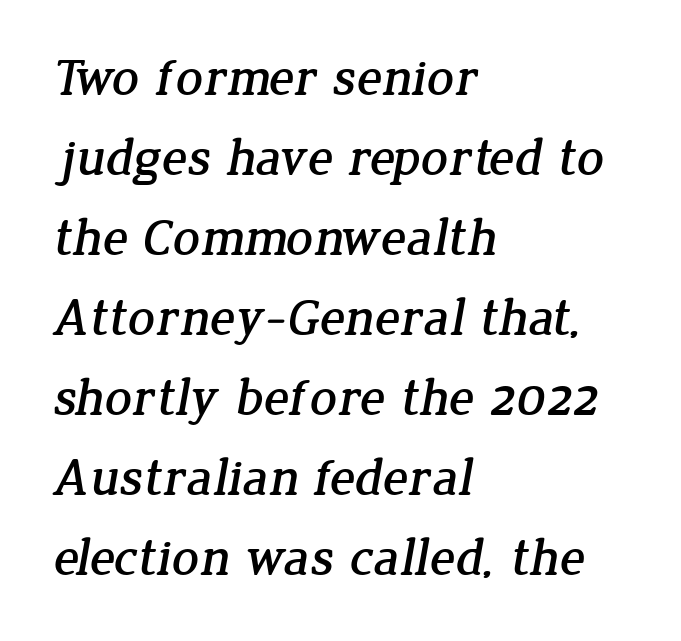
The characters display serif detailing at their extremities. Descenders hang freely into open space. These lines are set flush left with a ragged right edge. Nobody touched the tracking dial on this one. The passage shown is typed in a proportional face where columns would drift.
